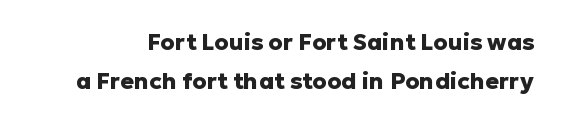
The letters stand straight up with perfectly vertical stems. Regarding leading, the lines here are spaced in the standard way. You could call the tracking neutral — neither tight nor loose. Glance below the letters and you will spot only blank space.
